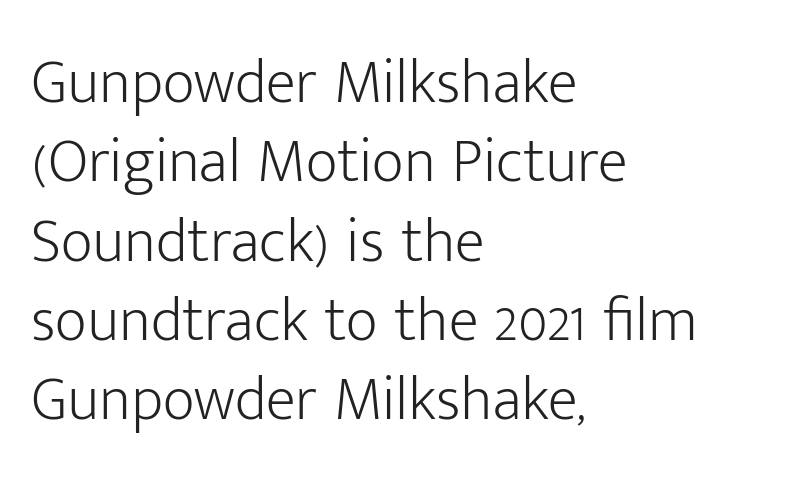
{"serif": "no", "italic": "no", "bold": "no", "weight": "light", "width": "normal", "stroke_contrast": "low", "x_height": "medium", "monospaced": "no", "underline": "no", "align": "left", "line_spacing": "normal", "line_spacing_ratio": 1.28, "letter_spacing": "normal", "letter_spacing_em": 0.0, "glyph_px": 62}
